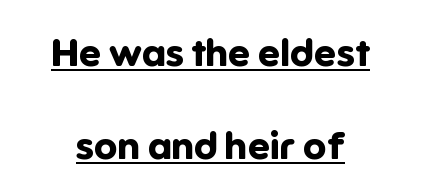
{"serif": "no", "italic": "no", "bold": "yes", "weight": "bold", "width": "normal", "stroke_contrast": "low", "x_height": "medium", "monospaced": "no", "underline": "yes", "line_spacing": "loose", "line_spacing_ratio": 2.38, "letter_spacing": "normal", "letter_spacing_em": 0.0, "glyph_px": 39}
